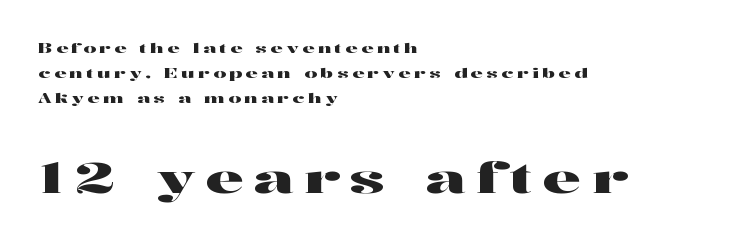
The image shows 43 px wide serif type, upright; set left-aligned, line spacing 1.8x, unusually wide letter spacing (+0.24 em), not underlined; the second (bottom) block is 3.07x larger; high stroke contrast and a medium x-height.
